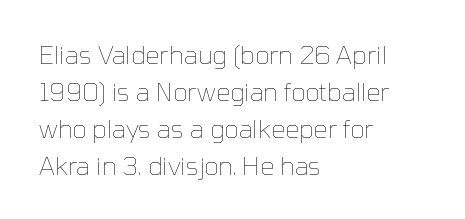
{"italic": "no", "bold": "no", "underline": "no", "align": "left", "line_spacing": "normal", "line_spacing_ratio": 1.48, "letter_spacing": "normal", "letter_spacing_em": 0.0, "glyph_px": 25}
